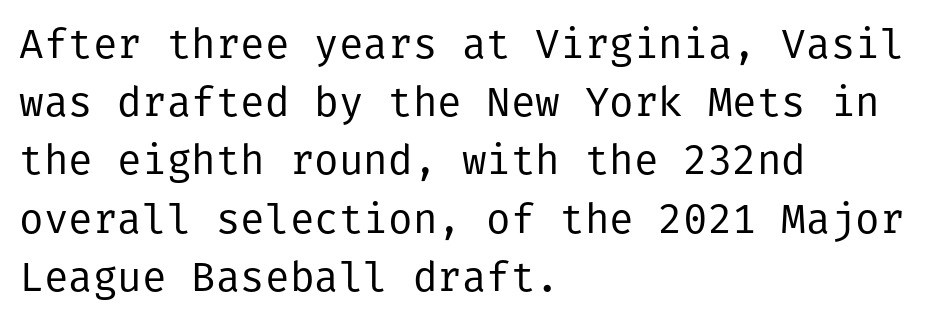
The image shows 41 px regular-weight sans-serif type, upright; set left-aligned, normal line spacing (1.42x), normal letter spacing, not underlined; low stroke contrast and a medium x-height.
